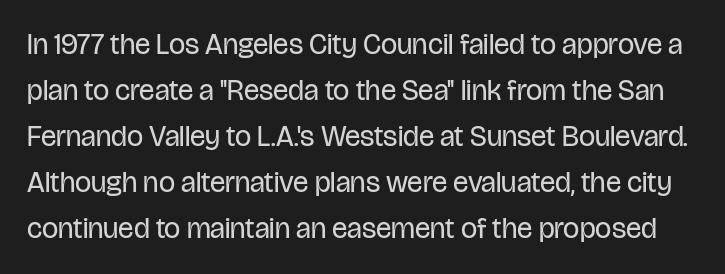
Q: Is the text bold? A: No.
Q: Is the text italic (slanted)? A: No, it is upright.
Q: Is the typeface a serif or a sans-serif typeface? A: Sans-serif.
Q: Is the text underlined? A: No.
Q: Is the spacing between letters normal or unusually wide? A: Normal.
Q: Is the spacing between lines tight, normal or loose? A: Normal.
Q: Width (condensed, normal, or wide)? A: Condensed.
Q: Stroke contrast? A: Low.
Q: x-height? A: Large.
Q: Monospaced? A: No.
